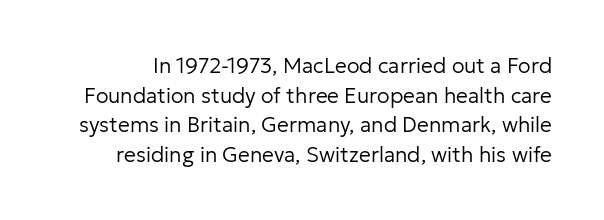
The image shows 21 px text type, upright; set normal line spacing (1.41x), normal letter spacing, not underlined.
